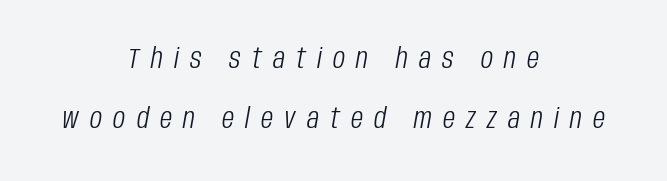
The image shows 28 px light, condensed type, italic (leaning right); set centered, loose line spacing (2.16x), unusually wide letter spacing (+0.4 em), not underlined; low stroke contrast and a large x-height.
